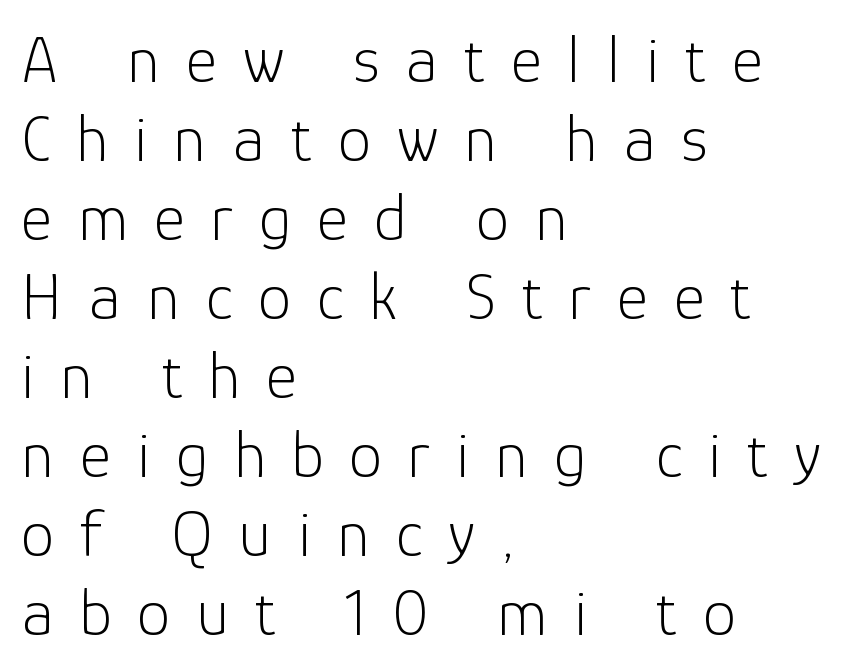
Q: Is the text bold? A: No.
Q: Is the text italic (slanted)? A: No, it is upright.
Q: Is the typeface a serif or a sans-serif typeface? A: Sans-serif.
Q: Is the text underlined? A: No.
Q: How is the paragraph aligned? A: Left-aligned.
Q: Is the spacing between letters normal or unusually wide? A: Unusually wide.
Q: Width (condensed, normal, or wide)? A: Normal.
Q: Stroke contrast? A: Low.
Q: x-height? A: Medium.
Q: Monospaced? A: No.
